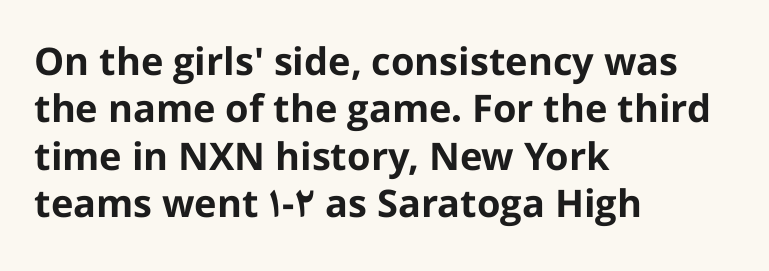
Q: Is the text bold? A: Yes.
Q: Is the text italic (slanted)? A: No, it is upright.
Q: Is the typeface a serif or a sans-serif typeface? A: Sans-serif.
Q: Is the text underlined? A: No.
Q: How is the paragraph aligned? A: Left-aligned.
Q: Is the spacing between letters normal or unusually wide? A: Normal.
Q: Is the spacing between lines tight, normal or loose? A: Normal.
Q: Width (condensed, normal, or wide)? A: Normal.
Q: Stroke contrast? A: Low.
Q: x-height? A: Medium.
Q: Monospaced? A: No.
